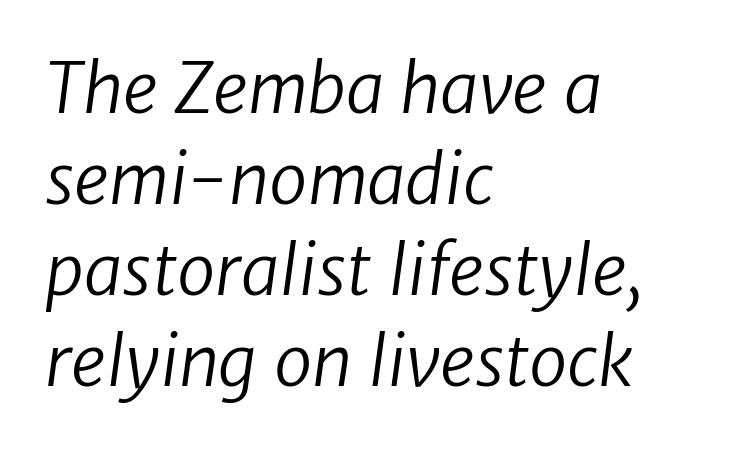
Just letters on the line, the space beneath them empty. This sample has the flowing, uneven cadence of proportional lettering. Leading: standard. Layout note: lines flush left. Heaviness? Minimal to ordinary, like unemphasized prose.
